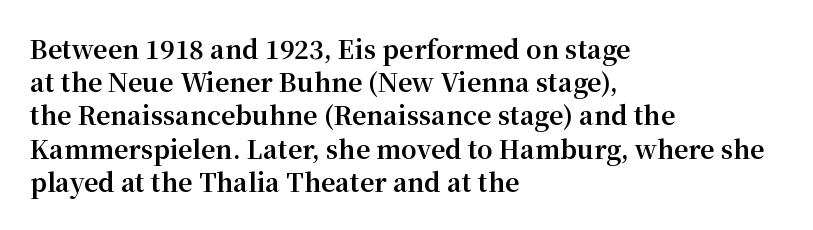
The image shows 25 px bold type, upright; set left-aligned, normal line spacing (1.33x), normal letter spacing, not underlined.
